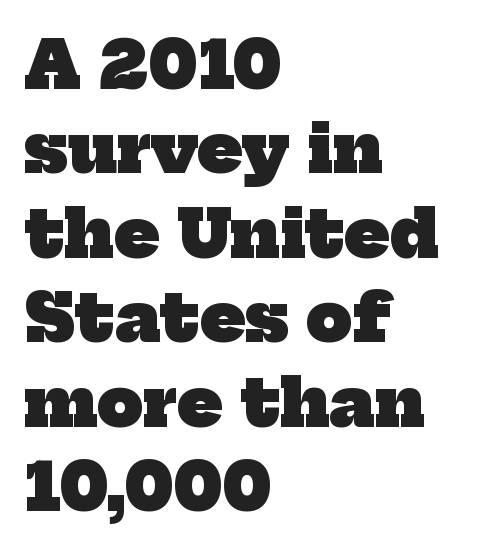
Classification — serif. Each glyph is drawn with heavy, bold strokes. Spacing verdict: proportional, widths tailored to each character. Is there much room between lines? A standard amount, neither cramped nor airy.
